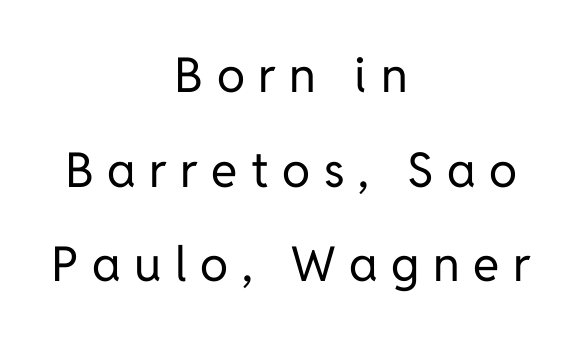
Q: Is the text bold? A: No.
Q: Is the text italic (slanted)? A: No, it is upright.
Q: Is the typeface a serif or a sans-serif typeface? A: Sans-serif.
Q: Is the text underlined? A: No.
Q: How is the paragraph aligned? A: Centered.
Q: Is the spacing between letters normal or unusually wide? A: Unusually wide.
Q: Is the spacing between lines tight, normal or loose? A: Loose.
Q: Width (condensed, normal, or wide)? A: Normal.
Q: Stroke contrast? A: Low.
Q: x-height? A: Medium.
Q: Monospaced? A: No.
